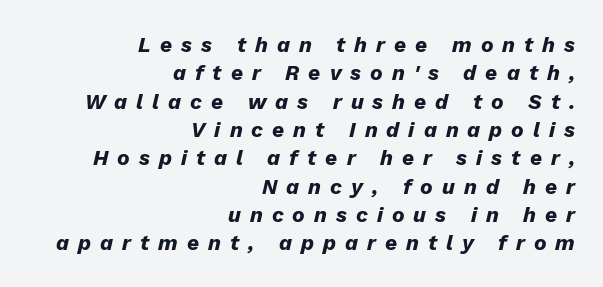
The passage shown is not underscored anywhere. Students, observe: this is what conventionally led text looks like. Each glyph is drawn with heavy, bold strokes. Between one letter and the next there's a generous, obvious gap. Compared with a flush-left layout, this one pins lines to the opposite, right side. Emphasis-style slanted type is in use.
